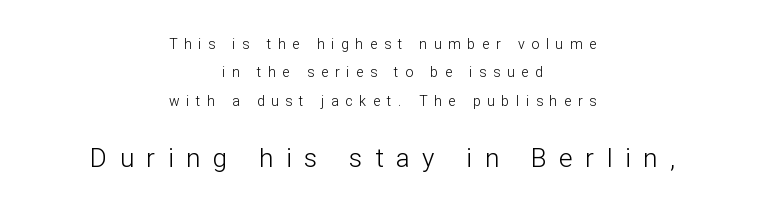
If you squint, the bottom block still reads clearly — it's the larger of the two. This sample uses expanded letter spacing, leaving extra air between glyphs. Upright lettering throughout. The passage shown is not underscored anywhere. Counters stay open thanks to moderate or lighter strokes. Horizontal alignment here is central, giving a formal, balanced look.
